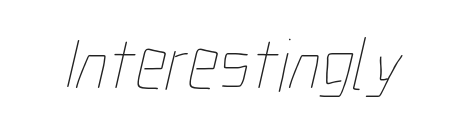
Q: Is the text bold? A: No.
Q: Is the text underlined? A: No.
Q: Is the spacing between letters normal or unusually wide? A: Normal.
Q: Width (condensed, normal, or wide)? A: Condensed.
Q: Stroke contrast? A: Low.
Q: x-height? A: Medium.
Q: Monospaced? A: No.
